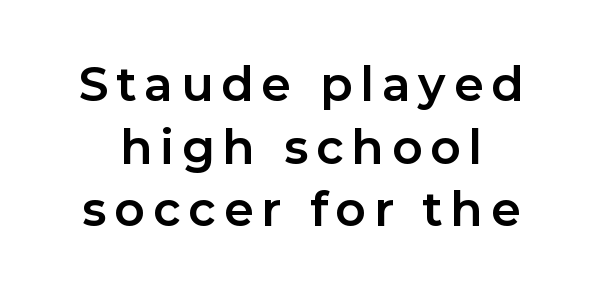
The image shows 47 px bold sans-serif type, upright; set normal line spacing (1.33x), not underlined; low stroke contrast and a medium x-height.
